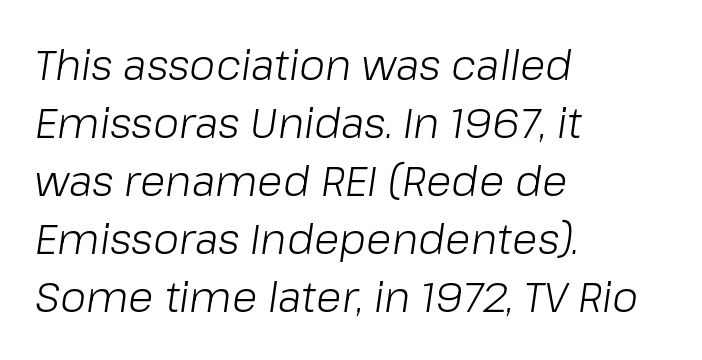
Caption: multi-line text, flush left, ragged right. Summary of weight: not heavy and not bold. What stands out about the letter spacing? Nothing — it is the standard amount. Reading down the column, the eye jumps a familiar distance to each next line. Here the designer chose a conventional face with non-uniform glyph widths.
